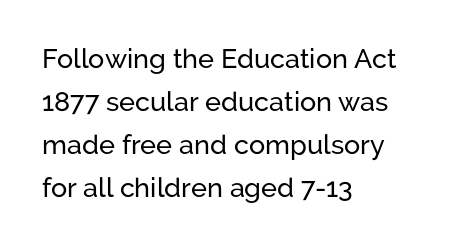
{"italic": "no", "underline": "no", "align": "left", "line_spacing": "normal", "line_spacing_ratio": 1.59, "letter_spacing": "normal", "letter_spacing_em": 0.0, "glyph_px": 27}
